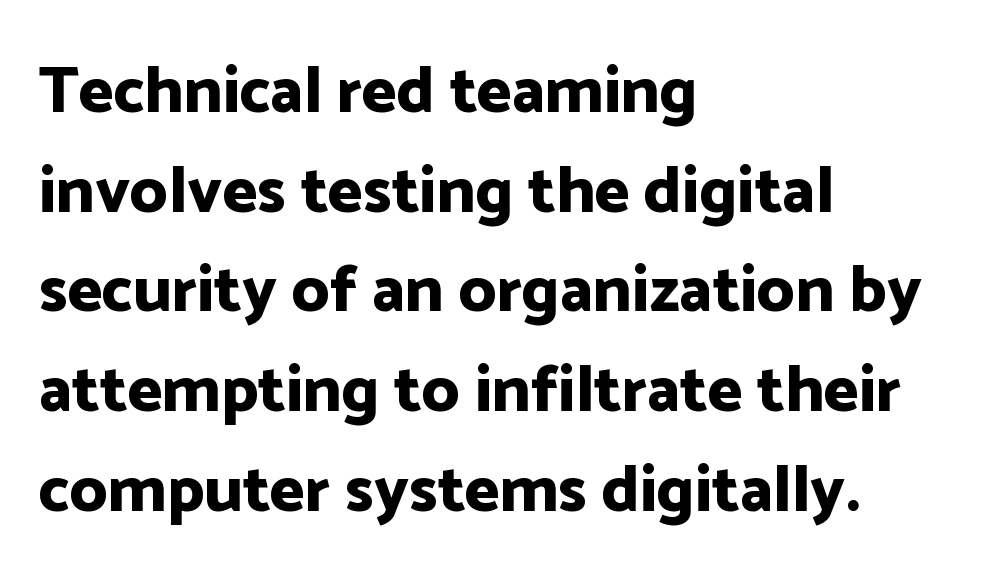
Q: Is the text bold? A: Yes.
Q: Is the text italic (slanted)? A: No, it is upright.
Q: Is the typeface a serif or a sans-serif typeface? A: Sans-serif.
Q: Is the text underlined? A: No.
Q: How is the paragraph aligned? A: Left-aligned.
Q: Is the spacing between letters normal or unusually wide? A: Normal.
Q: Is the spacing between lines tight, normal or loose? A: Normal.
Q: Width (condensed, normal, or wide)? A: Normal.
Q: Stroke contrast? A: Low.
Q: x-height? A: Medium.
Q: Monospaced? A: No.
